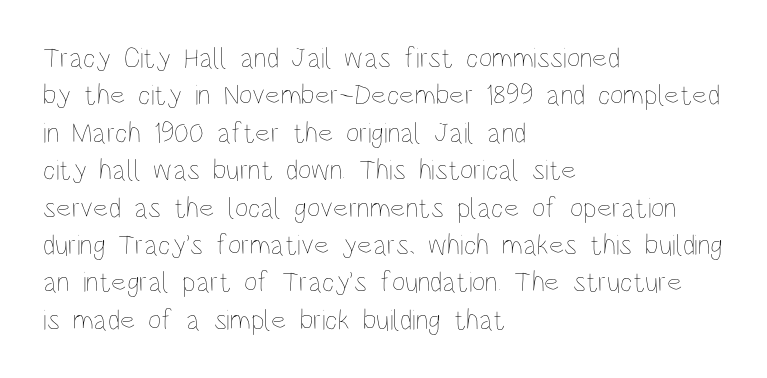
Q: Is the text bold? A: No.
Q: Is the text italic (slanted)? A: No, it is upright.
Q: Is the text underlined? A: No.
Q: How is the paragraph aligned? A: Left-aligned.
Q: Is the spacing between letters normal or unusually wide? A: Normal.
Q: Is the spacing between lines tight, normal or loose? A: Normal.
Q: Width (condensed, normal, or wide)? A: Condensed.
Q: Stroke contrast? A: Low.
Q: x-height? A: Large.
Q: Monospaced? A: No.
